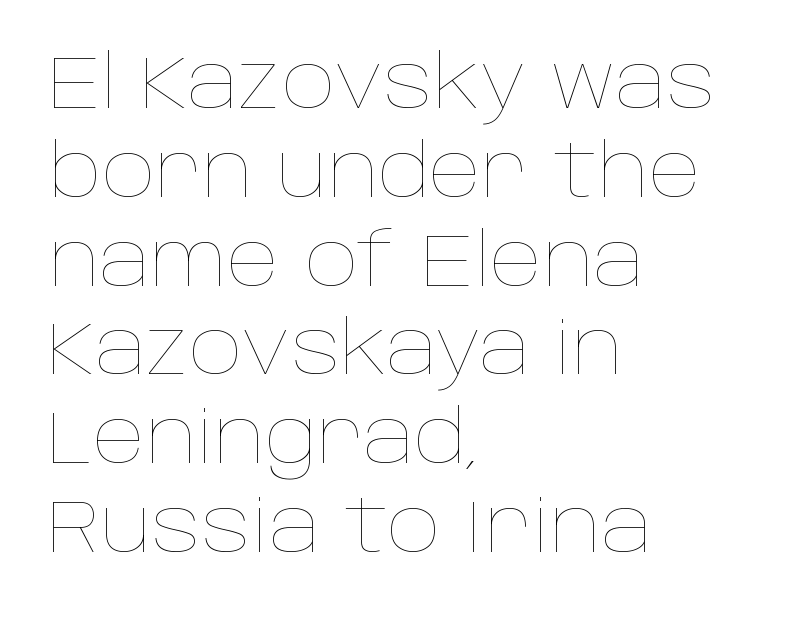
The image shows 74 px thin type, upright; set left-aligned, line spacing 1.2x, normal letter spacing, not underlined; low stroke contrast and a large x-height.
